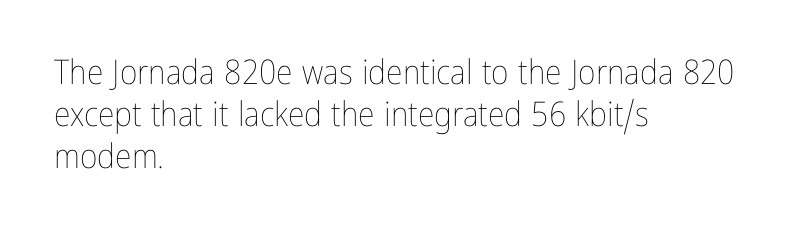
Horizontally, the lines are justified to the leading edge only. The letters advance in unequal steps, a hallmark of proportional type. Check under the words: just untouched page. Every character sits straight up, as roman type does.
